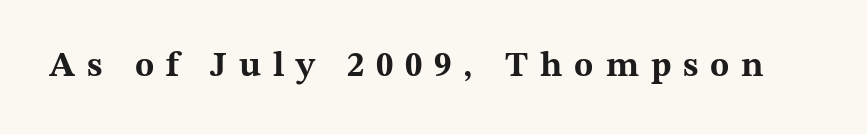
Does the weight exceed regular? Yes, all the way to bold. Spacing verdict: proportional, widths tailored to each character. Descenders are the only things crossing below the line. Someone cranked the tracking dial way up on this one.
